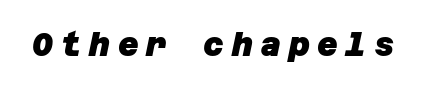
Q: Is the text bold? A: Yes.
Q: Is the typeface a serif or a sans-serif typeface? A: Sans-serif.
Q: Is the text underlined? A: No.
Q: Is the spacing between letters normal or unusually wide? A: Unusually wide.
Q: Width (condensed, normal, or wide)? A: Normal.
Q: Stroke contrast? A: Low.
Q: x-height? A: Large.
